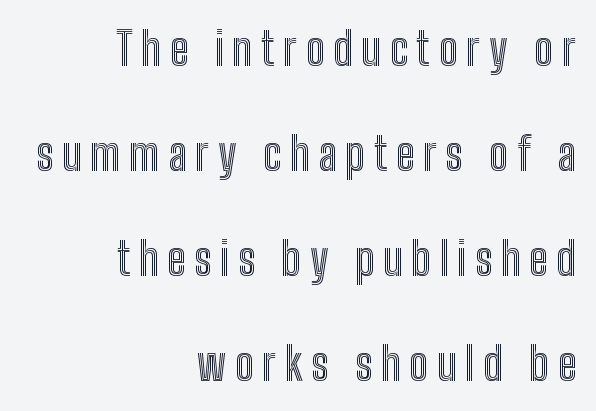
Layout note: lines flush right. What's the leading like? Stretched, with rows far apart. These lines are rendered in a variable-pitch font. The zone under the glyphs is completely vacant.
